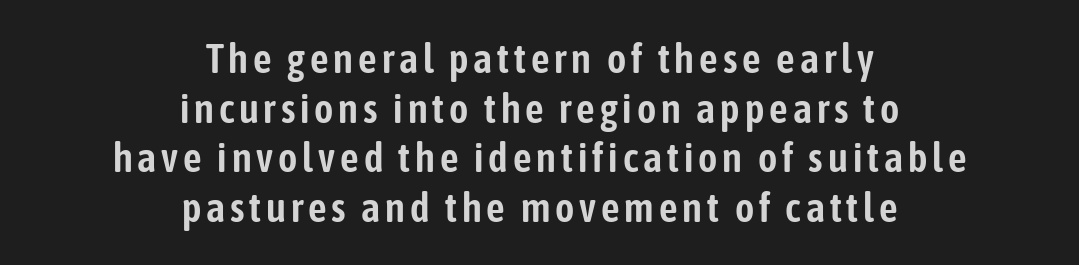
{"serif": "no", "italic": "no", "width": "condensed", "stroke_contrast": "low", "x_height": "medium", "monospaced": "no", "underline": "no", "align": "center", "line_spacing_ratio": 1.21, "glyph_px": 41}
